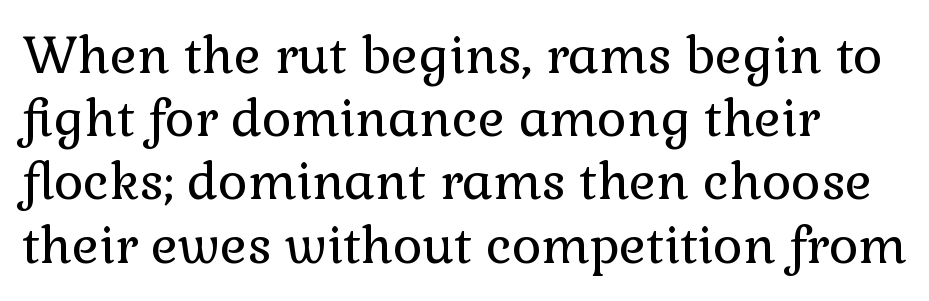
Q: Is the text bold? A: No.
Q: Is the text italic (slanted)? A: No, it is upright.
Q: Is the typeface a serif or a sans-serif typeface? A: Serif.
Q: Is the text underlined? A: No.
Q: Is the spacing between letters normal or unusually wide? A: Normal.
Q: Width (condensed, normal, or wide)? A: Normal.
Q: x-height? A: Medium.
Q: Monospaced? A: No.
